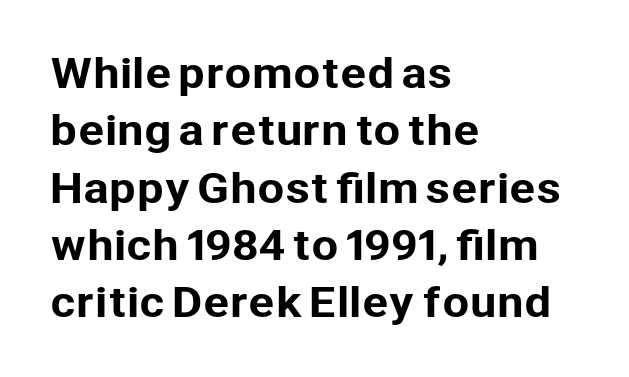
The image shows 39 px sans-serif type, upright; set left-aligned, normal line spacing (1.47x), normal letter spacing, not underlined; low stroke contrast and a medium x-height.
